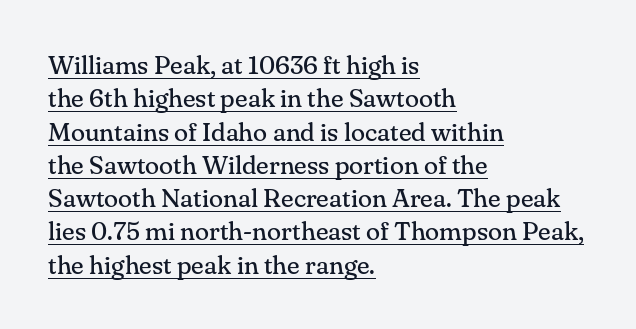
{"italic": "no", "bold": "no", "underline": "yes", "align": "left", "line_spacing": "normal", "line_spacing_ratio": 1.28, "letter_spacing": "normal", "letter_spacing_em": 0.0, "glyph_px": 26}
